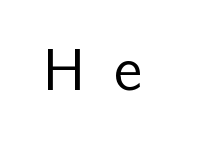
The image shows 60 px regular-weight sans-serif type, upright; set unusually wide letter spacing (+0.47 em), not underlined; low stroke contrast and a medium x-height.
